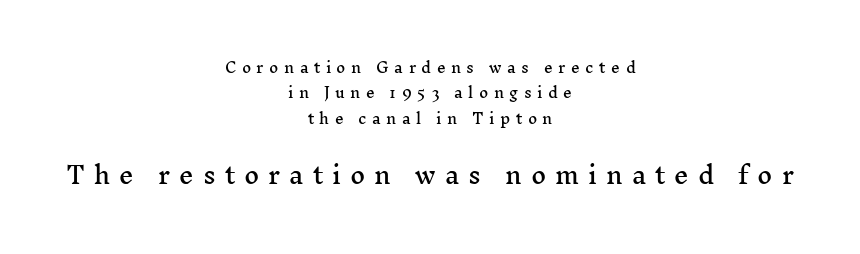
{"italic": "no", "underline": "no", "align": "center", "line_spacing_ratio": 1.82, "letter_spacing": "wide", "letter_spacing_em": 0.39, "larger_block": "second", "size_ratio": 1.64, "glyph_px": 23}
